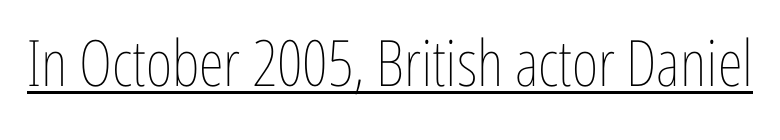
The image shows 64 px thin, condensed type, upright; set normal letter spacing, underlined; low stroke contrast and a medium x-height.
